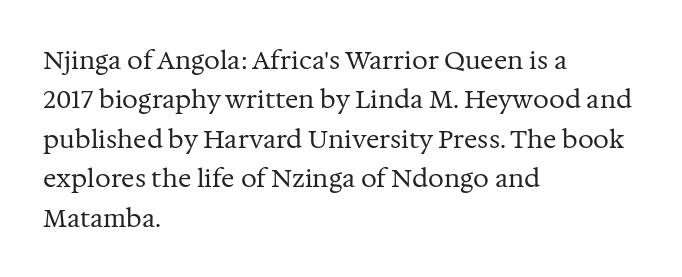
{"italic": "no", "bold": "no", "underline": "no", "align": "left", "line_spacing": "normal", "line_spacing_ratio": 1.58, "letter_spacing": "normal", "letter_spacing_em": 0.0, "glyph_px": 25}
